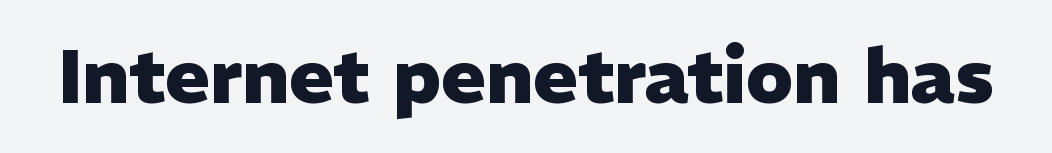
What weight is shown? A full bold with thick strokes. The passage shown has conventional tracking throughout. The type family on display is of the sans-serif kind. Unlike italic type, these characters show no tilt at all. Just letters on the line, the space beneath them empty.
